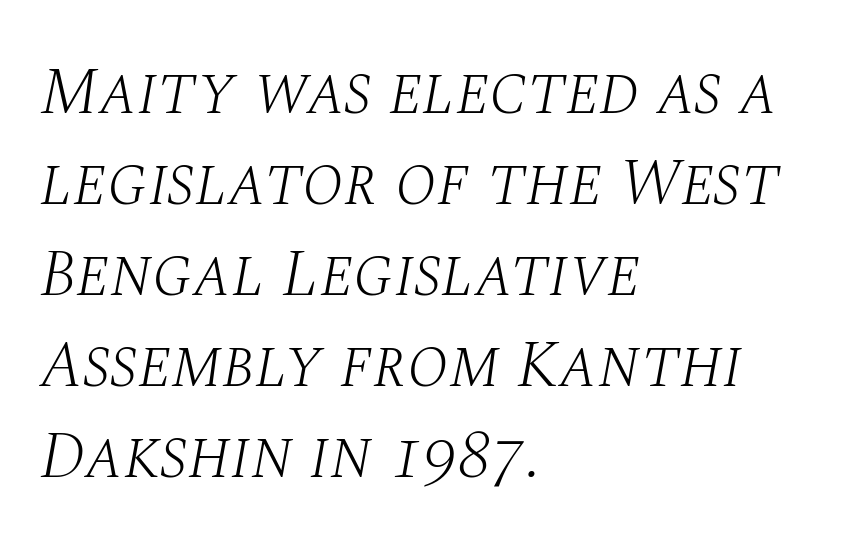
The image shows 68 px light serif type, italic (leaning right); set left-aligned, normal line spacing (1.34x), normal letter spacing, not underlined; medium stroke contrast and a large x-height.
